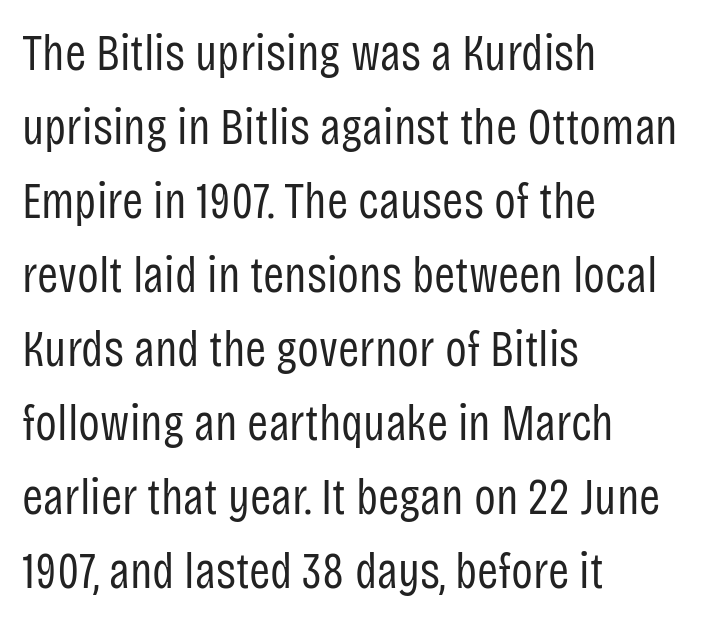
The image shows 51 px regular-weight, condensed sans-serif type, upright; set left-aligned, normal line spacing (1.45x), normal letter spacing, not underlined; low stroke contrast and a large x-height.
